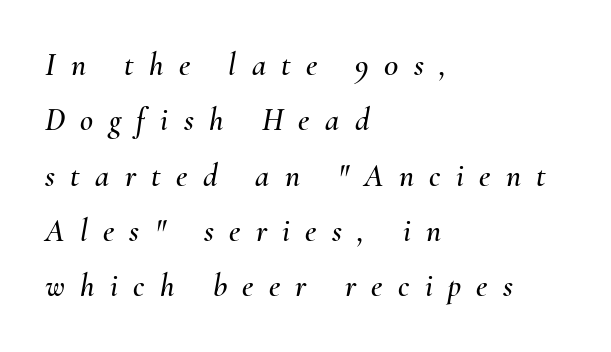
The image shows 32 px text type, italic (leaning right); set left-aligned, line spacing 1.73x, unusually wide letter spacing (+0.48 em), not underlined; medium stroke contrast and a small x-height.
